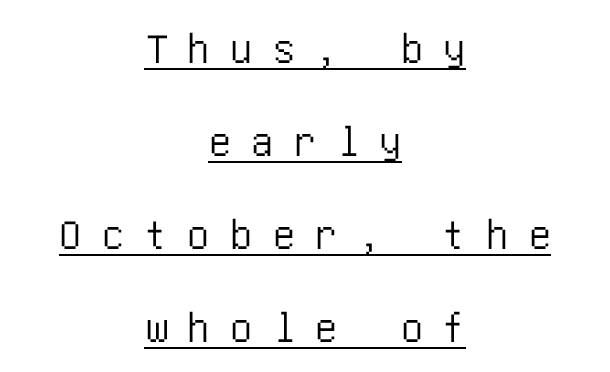
This is roman type, the default non-slanted kind. Short and long lines alike share a common midpoint. Type style note: lacks serifs. The vertical gap from one line to the next is large.
